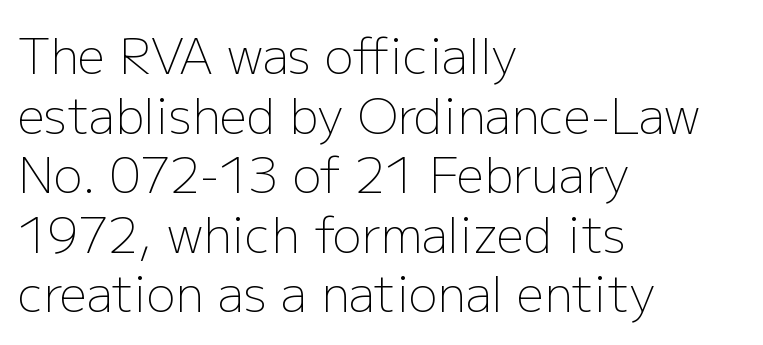
The image shows 48 px light sans-serif type, upright; set left-aligned, line spacing 1.24x, normal letter spacing, not underlined; low stroke contrast and a medium x-height.
